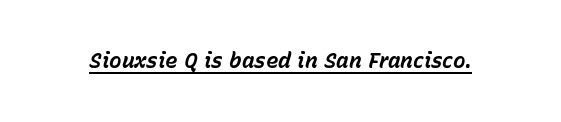
{"italic": "yes", "lean": "right", "slant_degrees": 15, "bold": "yes", "underline": "yes", "letter_spacing": "normal", "letter_spacing_em": 0.0, "glyph_px": 21}
